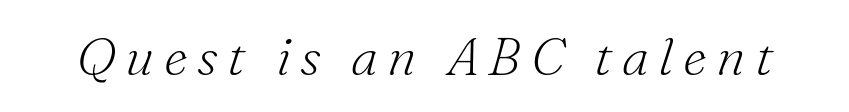
Q: Is the text bold? A: No.
Q: Is the text italic (slanted)? A: Yes, it leans right by about 16 degrees.
Q: Is the typeface a serif or a sans-serif typeface? A: Serif.
Q: Is the text underlined? A: No.
Q: Width (condensed, normal, or wide)? A: Normal.
Q: Stroke contrast? A: Medium.
Q: x-height? A: Small.
Q: Monospaced? A: No.
